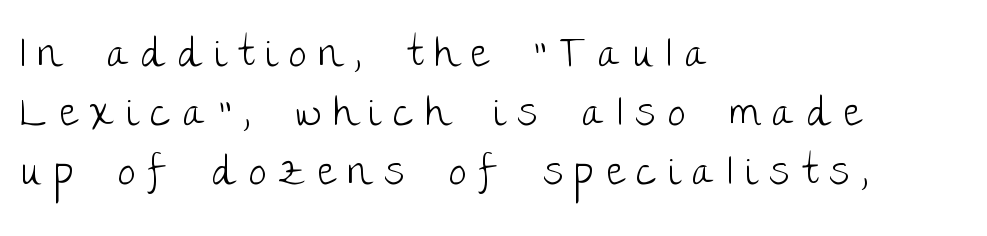
Looks like regular typesetting: each glyph gets only the width it needs. The setting favours the left margin, as ordinary paragraphs usually do. Are there feet on the stems? There aren't — it's a sans. The strokes are not fattened; the text isn't bold. Decoration check: the copy has no underline.
